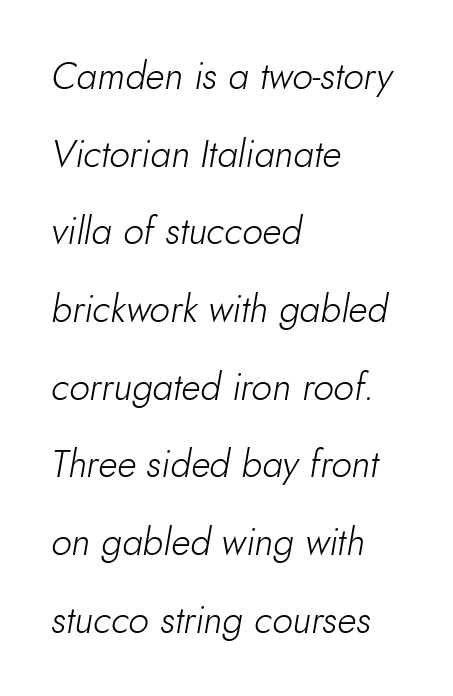
{"italic": "yes", "lean": "right", "slant_degrees": 10, "bold": "no", "weight": "light", "width": "normal", "stroke_contrast": "low", "x_height": "small", "monospaced": "no", "underline": "no", "align": "left", "line_spacing": "loose", "line_spacing_ratio": 2.1, "letter_spacing": "normal", "letter_spacing_em": 0.0, "glyph_px": 37}
